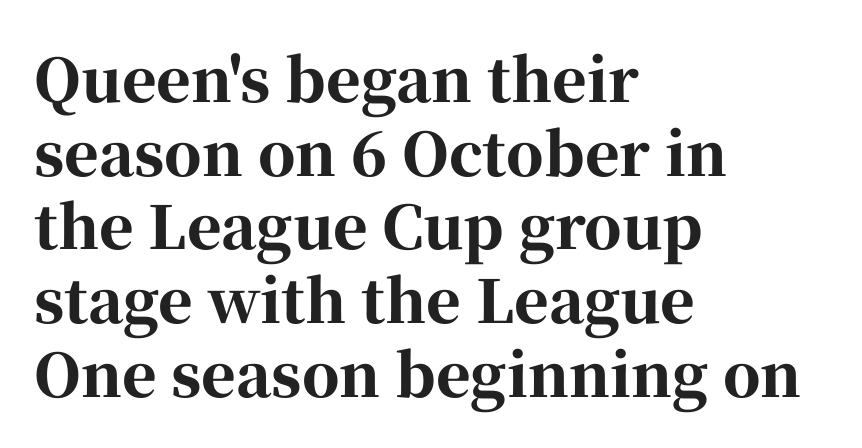
The passage is arranged the way most books set body copy — flush left. Proportional: the letters do not fall into vertical columns. The space directly below the letters is spotless. The tracking reads as untouched default to a designer's eye. Emphasis by weight is at full strength: bold. The characters display serif detailing at their extremities.
